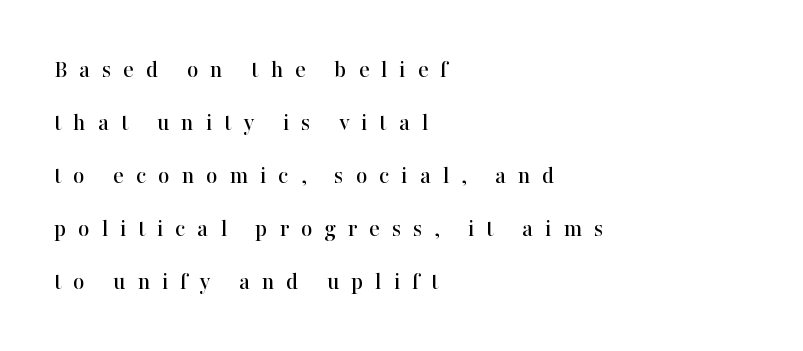
The image shows 25 px text type, upright; set left-aligned, loose line spacing (2.12x), unusually wide letter spacing (+0.47 em), not underlined.
